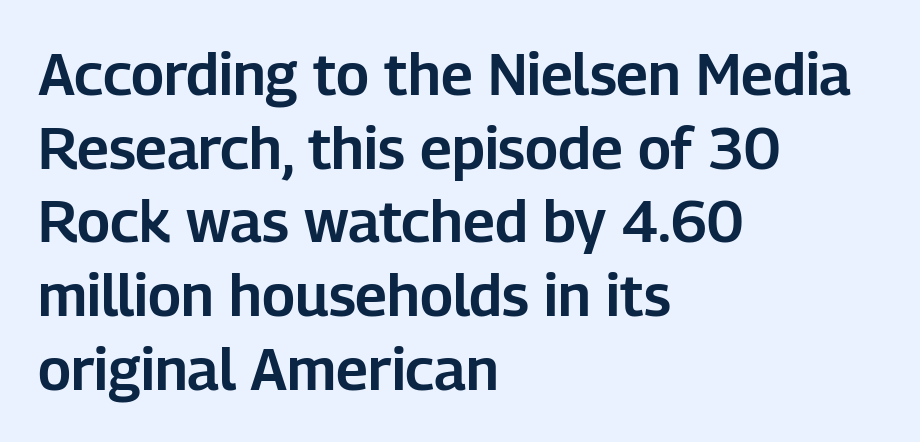
Layout note: lines flush left. Is the letter spacing exaggerated? No — it looks like the ordinary default. The string is rendered with underlining switched off. The passage shown stacks its lines at a standard gap. Note: no serifs on the glyphs.
